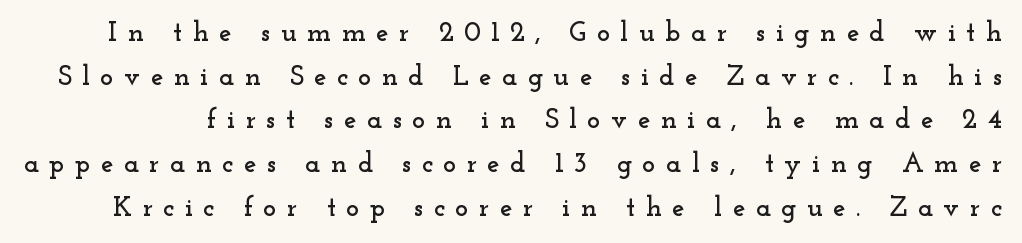
The image shows 28 px wide serif type, upright; set normal line spacing (1.56x), unusually wide letter spacing (+0.37 em), not underlined; low stroke contrast and a small x-height.
